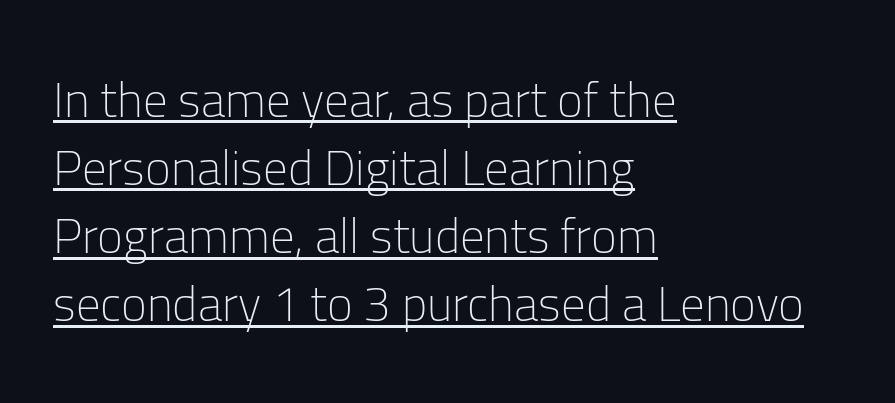
The image shows 49 px light sans-serif type, upright; set left-aligned, normal line spacing (1.39x), normal letter spacing, underlined; low stroke contrast and a medium x-height.
